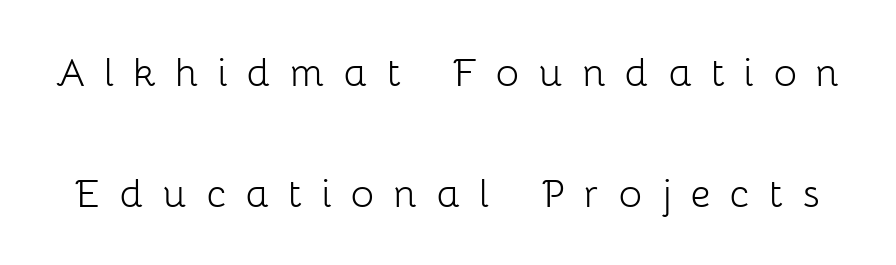
Q: Is the text bold? A: No.
Q: Is the text italic (slanted)? A: No, it is upright.
Q: Is the typeface a serif or a sans-serif typeface? A: Sans-serif.
Q: Is the text underlined? A: No.
Q: Is the spacing between letters normal or unusually wide? A: Unusually wide.
Q: Is the spacing between lines tight, normal or loose? A: Loose.
Q: Width (condensed, normal, or wide)? A: Normal.
Q: Stroke contrast? A: Low.
Q: x-height? A: Medium.
Q: Monospaced? A: No.
